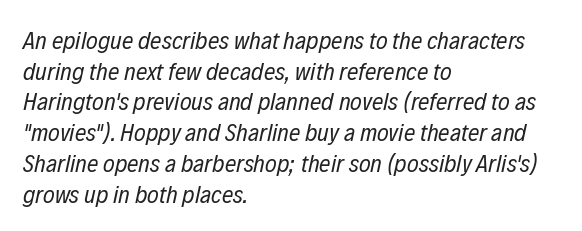
{"italic": "yes", "lean": "right", "slant_degrees": 12, "bold": "no", "underline": "no", "align": "left", "line_spacing_ratio": 1.23, "letter_spacing": "normal", "letter_spacing_em": 0.0, "glyph_px": 25}
